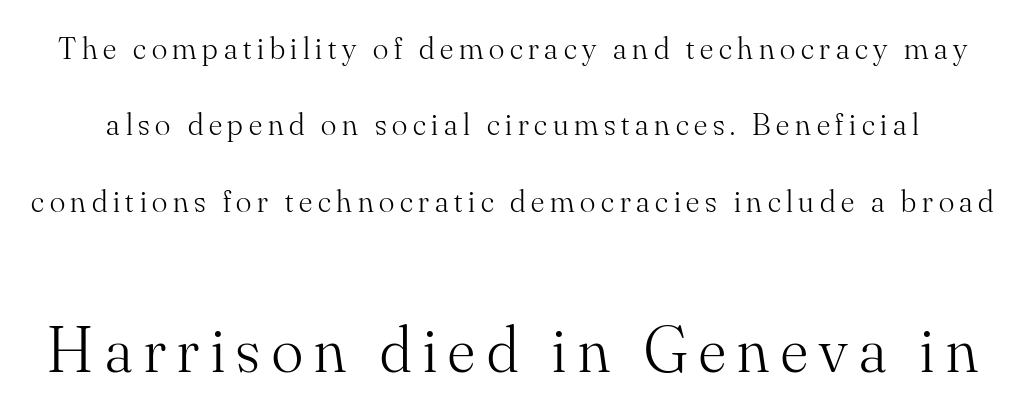
The typesetting does not lean heavy: it is not bold. Vertically, the passage feels expansive, rows floating well apart. This rendering employs a face with finishing strokes, i.e., a serif. The passage shown is typed in a proportional face where columns would drift. Note: smaller setting up top, larger setting below.
